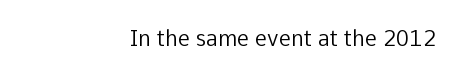
{"italic": "no", "bold": "no", "underline": "no", "align": "right", "letter_spacing": "normal", "letter_spacing_em": 0.0, "glyph_px": 22}
